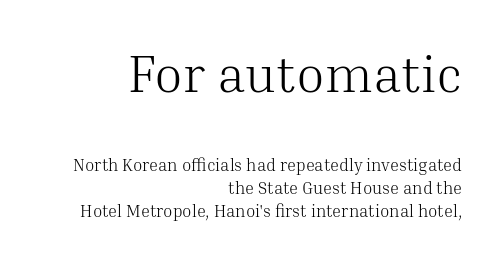
{"serif": "yes", "italic": "no", "bold": "no", "weight": "light", "width": "normal", "stroke_contrast": "medium", "x_height": "medium", "monospaced": "no", "underline": "no", "align": "right", "line_spacing": "normal", "line_spacing_ratio": 1.37, "letter_spacing": "normal", "letter_spacing_em": 0.0, "larger_block": "first", "size_ratio": 3.06, "glyph_px": 52}
